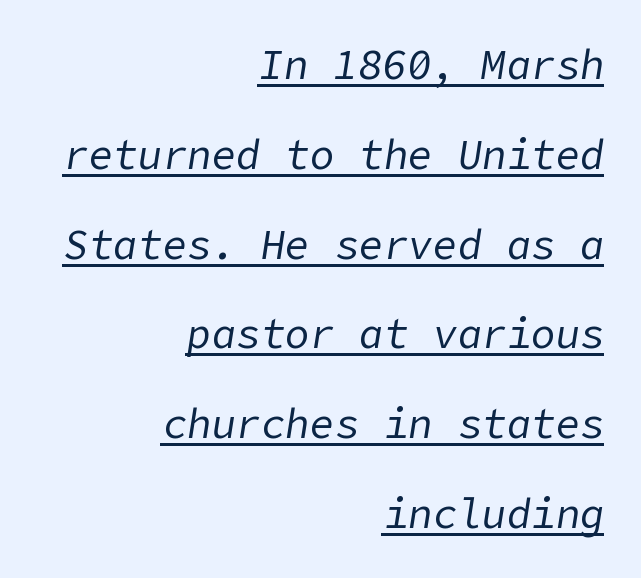
{"italic": "yes", "lean": "right", "slant_degrees": 9, "bold": "no", "weight": "regular", "width": "normal", "stroke_contrast": "low", "x_height": "medium", "underline": "yes", "align": "right", "line_spacing": "loose", "line_spacing_ratio": 2.19, "letter_spacing": "normal", "letter_spacing_em": 0.0, "glyph_px": 41}
